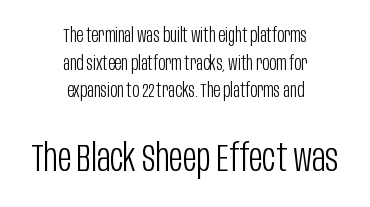
The image shows 38 px light, condensed sans-serif type, upright; set centered, normal line spacing (1.46x), normal letter spacing, not underlined; the second (bottom) block is 2.0x larger; low stroke contrast and a large x-height.
